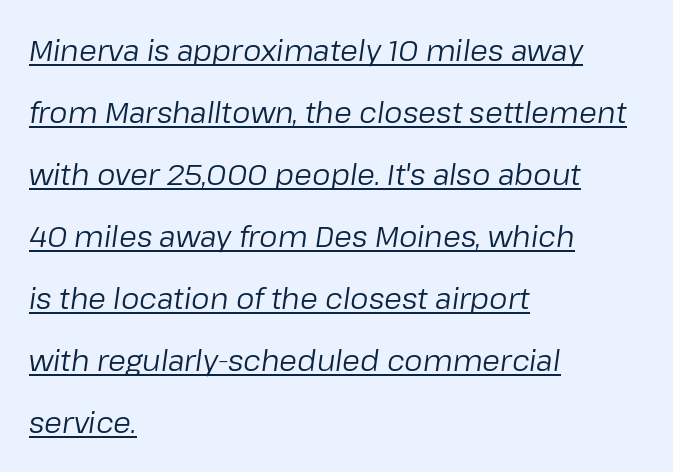
The image shows 29 px regular-weight type, italic (leaning right); set left-aligned, loose line spacing (2.14x), normal letter spacing, underlined; low stroke contrast and a medium x-height.
